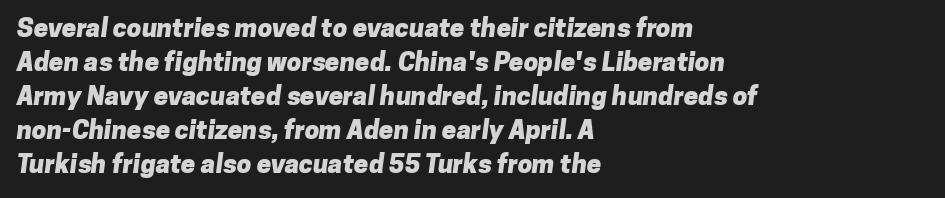
{"bold": "yes", "underline": "no", "align": "left", "line_spacing": "normal", "line_spacing_ratio": 1.31, "letter_spacing": "normal", "letter_spacing_em": 0.0, "glyph_px": 26}
